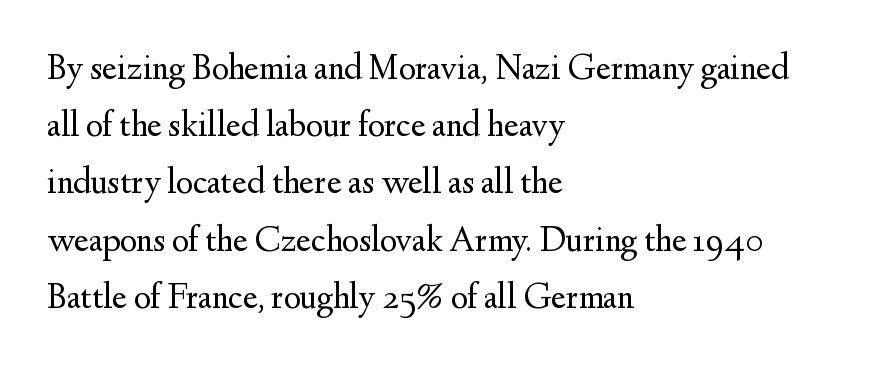
Line spacing here is normal. Horizontally, the lines are justified to the leading edge only. The passage shown is not underscored anywhere. No letter is thick-stroked: the sample isn't bold. Rendered with straight, roman letterforms.
